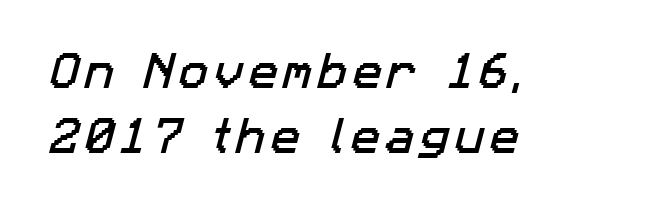
The image shows 39 px sans-serif type; set left-aligned, normal line spacing (1.67x), not underlined; low stroke contrast and a medium x-height.
